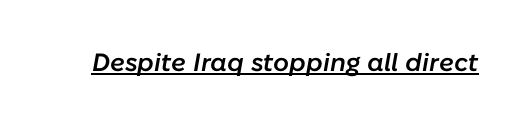
The image shows 25 px text type, italic (leaning right); set normal letter spacing, underlined.
